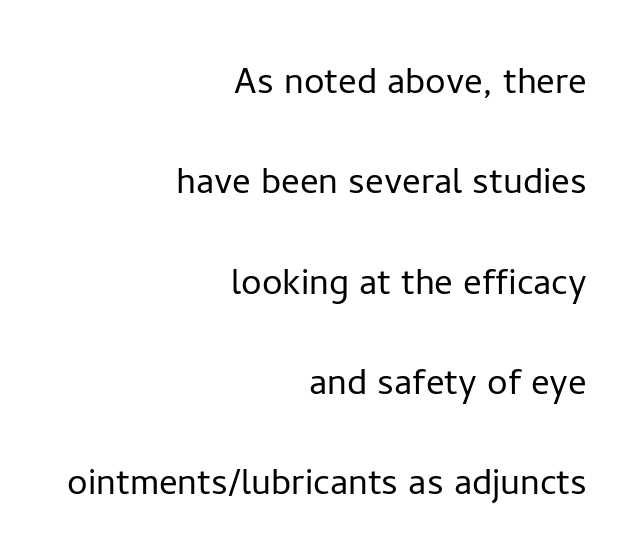
The image shows 46 px light sans-serif type, upright; set right-aligned, loose line spacing (2.18x), normal letter spacing, not underlined; low stroke contrast and a medium x-height.
